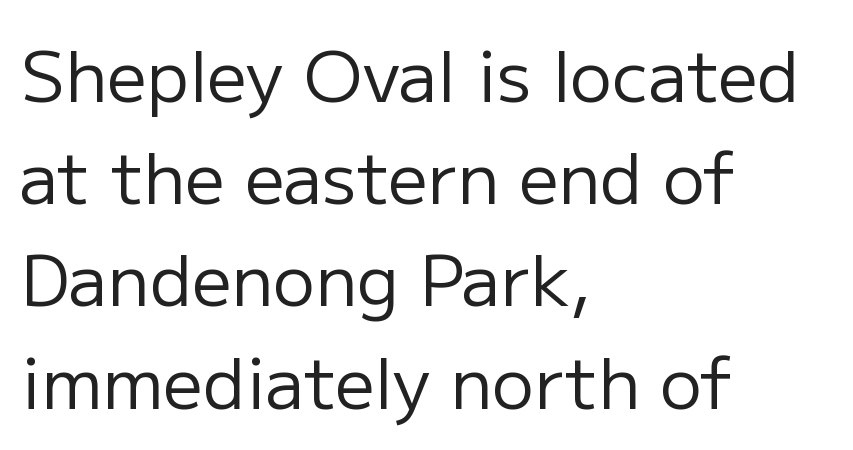
{"serif": "no", "italic": "no", "bold": "no", "weight": "regular", "width": "normal", "stroke_contrast": "low", "x_height": "medium", "monospaced": "no", "underline": "no", "align": "left", "line_spacing": "normal", "line_spacing_ratio": 1.46, "letter_spacing": "normal", "letter_spacing_em": 0.0, "glyph_px": 70}
